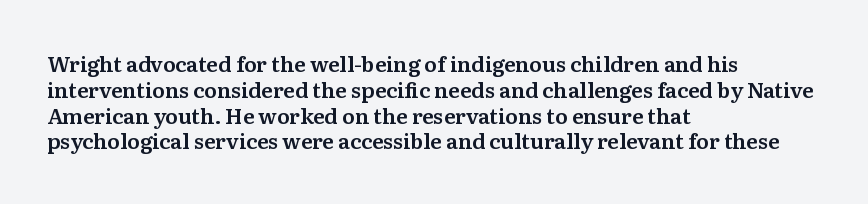
Underline: absent. This rendering uses left alignment, leaving the right contour irregular. A typesetter would mark this as roman, not italic. In terms of letterspacing, this is plain default setting.
